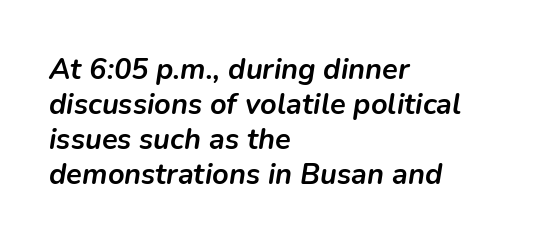
The image shows 29 px semibold type, italic (leaning right); set left-aligned, line spacing 1.21x, normal letter spacing, not underlined; low stroke contrast and a medium x-height.
